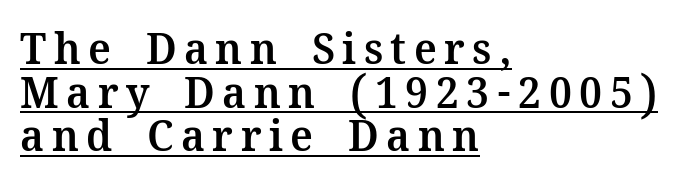
A bit beefed up — I'd call it semibold rather than bold. Ascenders rise straight up at ninety degrees. Each letter keeps its own natural width here, so spacing adapts to shape. Typeset ragged right — the left edge is the straight one. Underlined type. Check where the strokes stop: tiny serifs finish them off.
